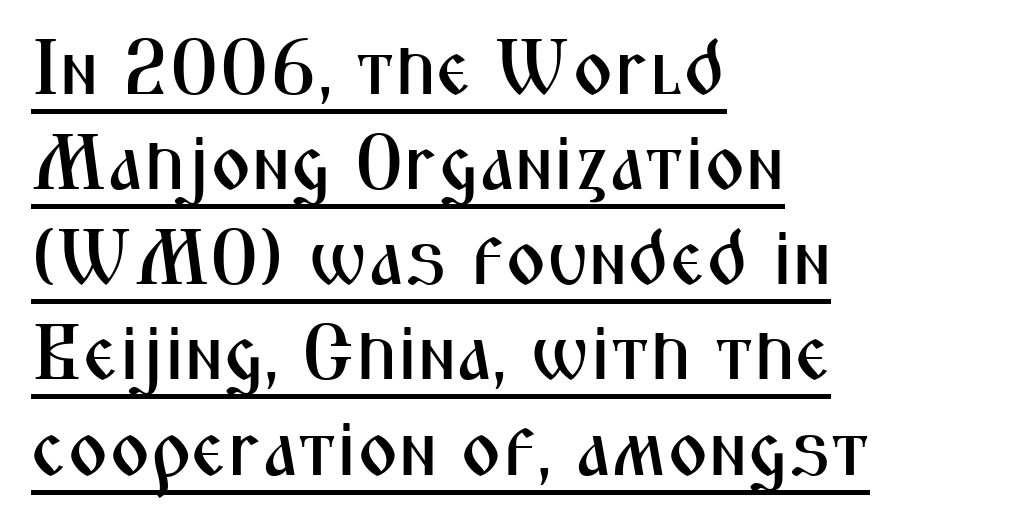
Q: Is the text italic (slanted)? A: No, it is upright.
Q: Is the typeface a serif or a sans-serif typeface? A: Sans-serif.
Q: Is the text underlined? A: Yes.
Q: How is the paragraph aligned? A: Left-aligned.
Q: Is the spacing between letters normal or unusually wide? A: Normal.
Q: Width (condensed, normal, or wide)? A: Condensed.
Q: Stroke contrast? A: Medium.
Q: x-height? A: Medium.
Q: Monospaced? A: No.
